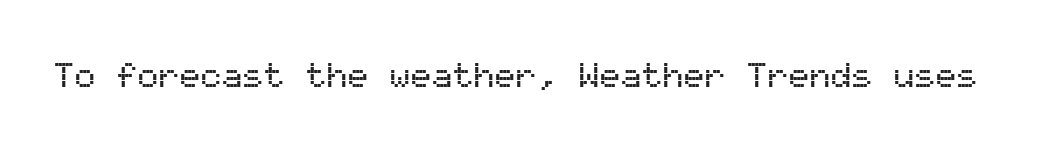
The image shows 35 px sans-serif type, upright, monospaced; set normal letter spacing, not underlined; medium stroke contrast and a medium x-height.
